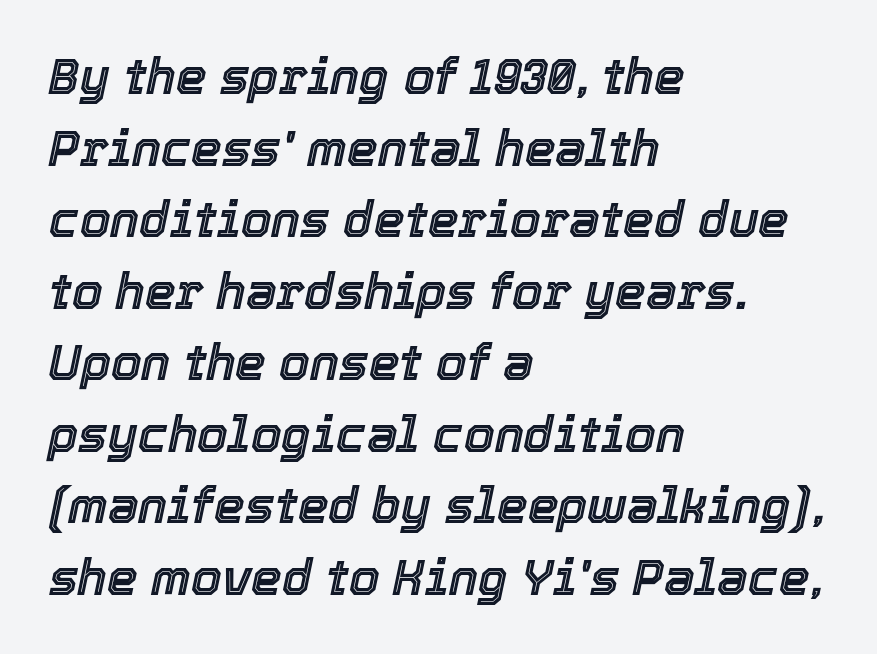
The image shows 49 px text type, italic (leaning right); set left-aligned, normal line spacing (1.46x), normal letter spacing, not underlined; a medium x-height.
